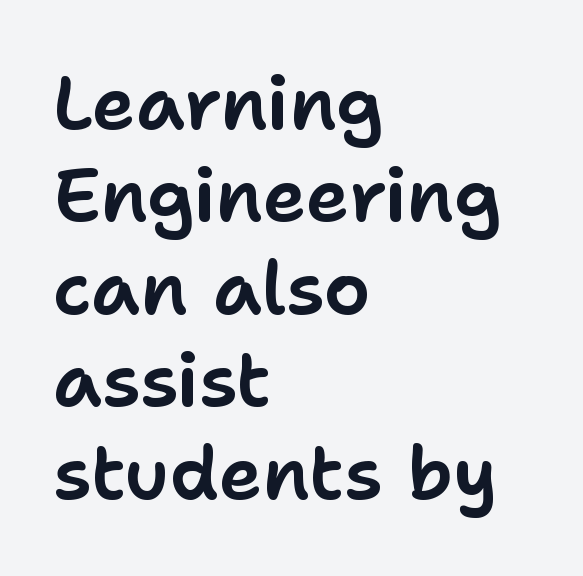
Q: Is the text italic (slanted)? A: No, it is upright.
Q: Is the typeface a serif or a sans-serif typeface? A: Sans-serif.
Q: Is the text underlined? A: No.
Q: How is the paragraph aligned? A: Left-aligned.
Q: Is the spacing between letters normal or unusually wide? A: Normal.
Q: Is the spacing between lines tight, normal or loose? A: Normal.
Q: Width (condensed, normal, or wide)? A: Normal.
Q: Stroke contrast? A: Low.
Q: x-height? A: Medium.
Q: Monospaced? A: No.
